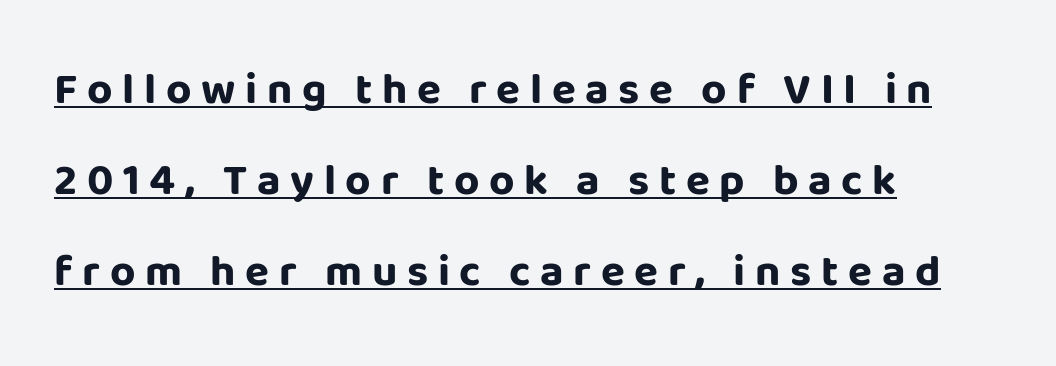
{"serif": "no", "italic": "no", "bold": "yes", "weight": "bold", "width": "normal", "stroke_contrast": "low", "x_height": "large", "monospaced": "no", "underline": "yes", "align": "left", "line_spacing": "loose", "line_spacing_ratio": 2.07, "letter_spacing": "wide", "letter_spacing_em": 0.22, "glyph_px": 44}
